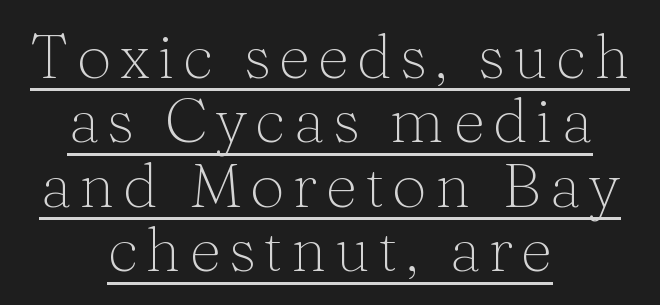
The image shows 62 px light serif type, upright; set centered, tight line spacing (1.04x), underlined; medium stroke contrast and a medium x-height.
